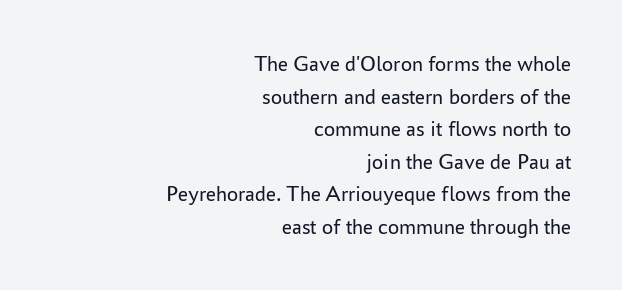
Q: Is the text bold? A: No.
Q: Is the text italic (slanted)? A: No, it is upright.
Q: Is the text underlined? A: No.
Q: How is the paragraph aligned? A: Right-aligned.
Q: Is the spacing between letters normal or unusually wide? A: Normal.
Q: Is the spacing between lines tight, normal or loose? A: Normal.
